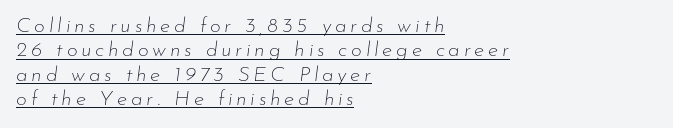
An italicized treatment has been applied to the whole sample. Every row of glyphs begins at an identical x-position on the left. Each line of the rendering has a horizontal stroke beneath the glyphs. Vertical stems look standard width or narrower in stroke.
